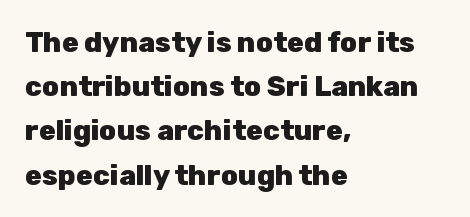
{"serif": "no", "italic": "no", "bold": "yes", "weight": "heavy", "width": "normal", "stroke_contrast": "low", "x_height": "medium", "monospaced": "no", "underline": "no", "align": "left", "line_spacing": "normal", "line_spacing_ratio": 1.58, "letter_spacing": "normal", "letter_spacing_em": 0.0, "glyph_px": 28}
